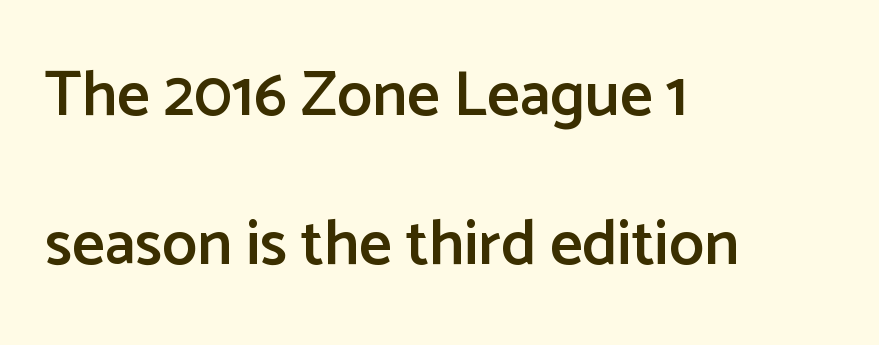
The image shows 63 px semibold sans-serif type, upright; set left-aligned, loose line spacing (2.37x), normal letter spacing, not underlined; low stroke contrast and a medium x-height.
